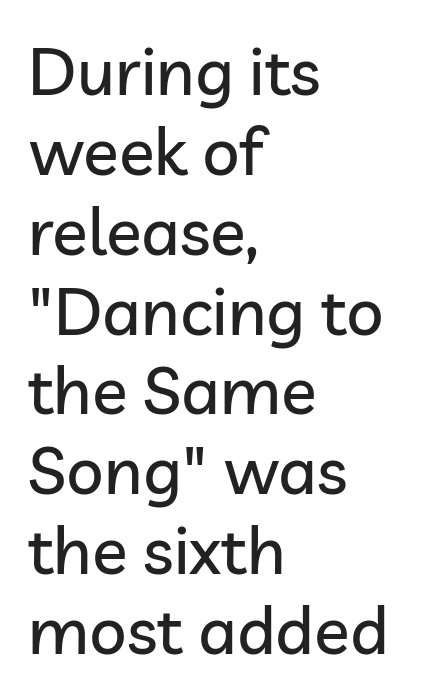
Q: Is the text italic (slanted)? A: No, it is upright.
Q: Is the typeface a serif or a sans-serif typeface? A: Sans-serif.
Q: Is the text underlined? A: No.
Q: How is the paragraph aligned? A: Left-aligned.
Q: Is the spacing between letters normal or unusually wide? A: Normal.
Q: Width (condensed, normal, or wide)? A: Normal.
Q: Stroke contrast? A: Low.
Q: x-height? A: Medium.
Q: Monospaced? A: No.
